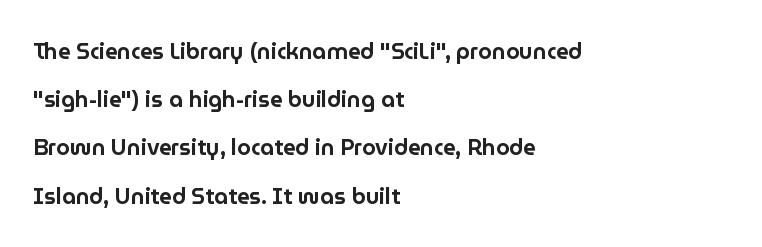
The horizontal fit of the characters is conventional and even. Widely set lines give the paragraph a tall, airy silhouette. A classic flush-left, rag-right setting is used for this passage. The font's upright variant was chosen for this text. The zone under the glyphs is completely vacant.
